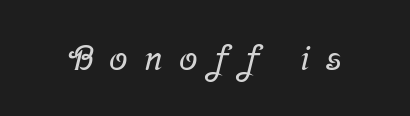
Q: Is the text underlined? A: No.
Q: Is the spacing between letters normal or unusually wide? A: Unusually wide.
Q: Width (condensed, normal, or wide)? A: Normal.
Q: Stroke contrast? A: Low.
Q: x-height? A: Medium.
Q: Monospaced? A: No.
